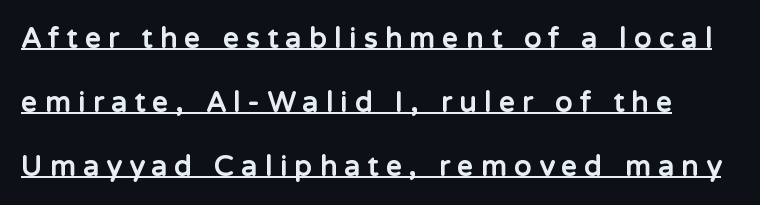
{"serif": "no", "italic": "no", "bold": "yes", "weight": "bold", "width": "normal", "stroke_contrast": "low", "x_height": "medium", "monospaced": "no", "underline": "yes", "line_spacing": "loose", "line_spacing_ratio": 2.28, "letter_spacing": "wide", "letter_spacing_em": 0.27, "glyph_px": 28}
